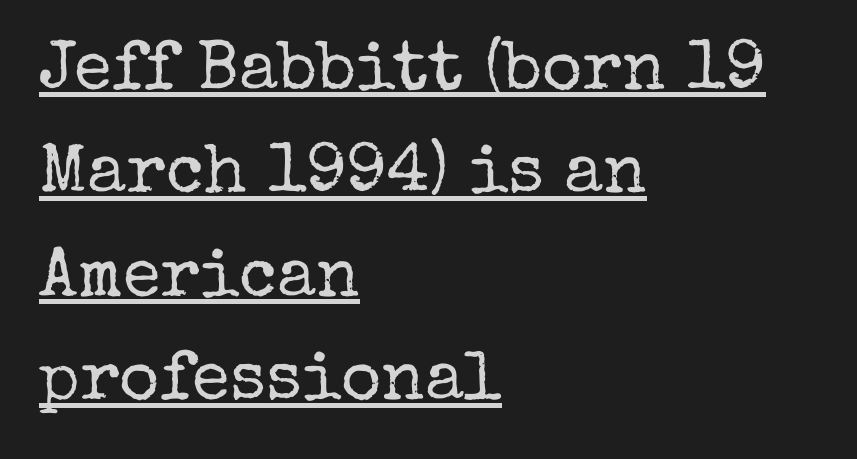
{"serif": "yes", "italic": "no", "bold": "no", "weight": "regular", "width": "normal", "stroke_contrast": "low", "x_height": "medium", "monospaced": "no", "underline": "yes", "align": "left", "line_spacing": "normal", "line_spacing_ratio": 1.5, "letter_spacing": "normal", "letter_spacing_em": 0.0, "glyph_px": 69}
